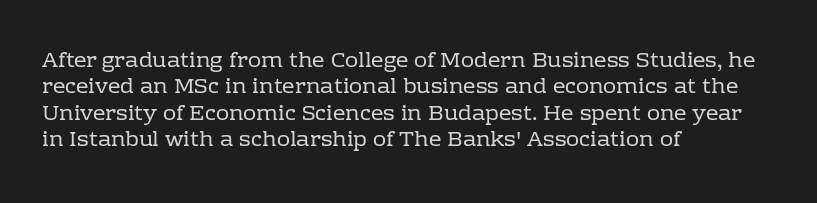
This sample uses an upright cut, with every glyph sitting square on the baseline. Underlining? Definitely not there. Heaviness? Minimal to ordinary, like unemphasized prose. Short note: letters normally spaced. Where is the straight margin? On the left.
